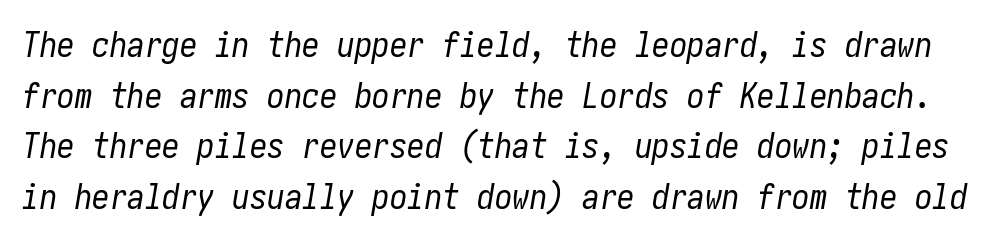
Q: Is the text bold? A: No.
Q: Is the text italic (slanted)? A: Yes, it leans right by about 10 degrees.
Q: Is the text underlined? A: No.
Q: Is the spacing between letters normal or unusually wide? A: Normal.
Q: Is the spacing between lines tight, normal or loose? A: Normal.
Q: Width (condensed, normal, or wide)? A: Condensed.
Q: Stroke contrast? A: Low.
Q: x-height? A: Medium.
